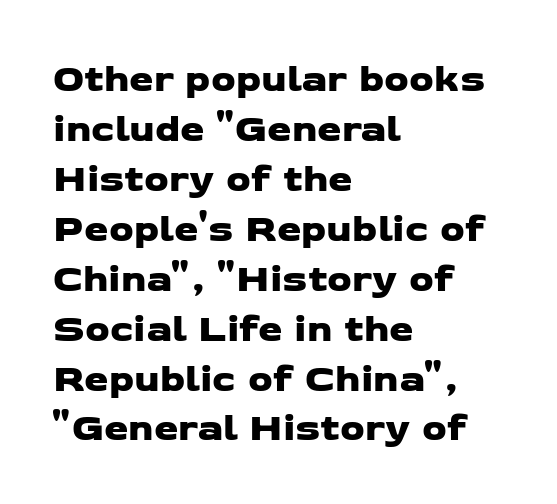
The image shows 39 px wide sans-serif type; set left-aligned, normal line spacing (1.28x), normal letter spacing, not underlined; low stroke contrast and a medium x-height.
